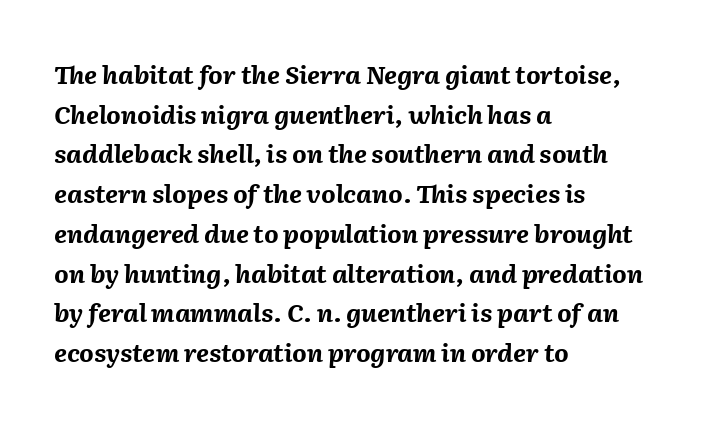
Q: Is the text bold? A: Yes.
Q: Is the text italic (slanted)? A: Yes, it leans right by about 2 degrees.
Q: Is the text underlined? A: No.
Q: How is the paragraph aligned? A: Left-aligned.
Q: Is the spacing between letters normal or unusually wide? A: Normal.
Q: Is the spacing between lines tight, normal or loose? A: Normal.
